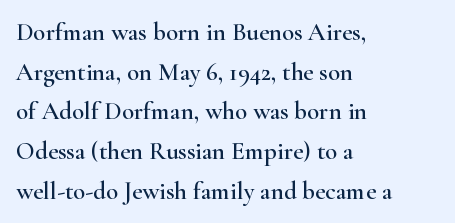
Words appear dense and cohesive because spacing is normal. Italic? Not at all — the glyphs are vertical. Horizontally, the lines are justified to the leading edge only. Leading matches the norm, producing a regular column. Each row of text sits above clean, open space.
